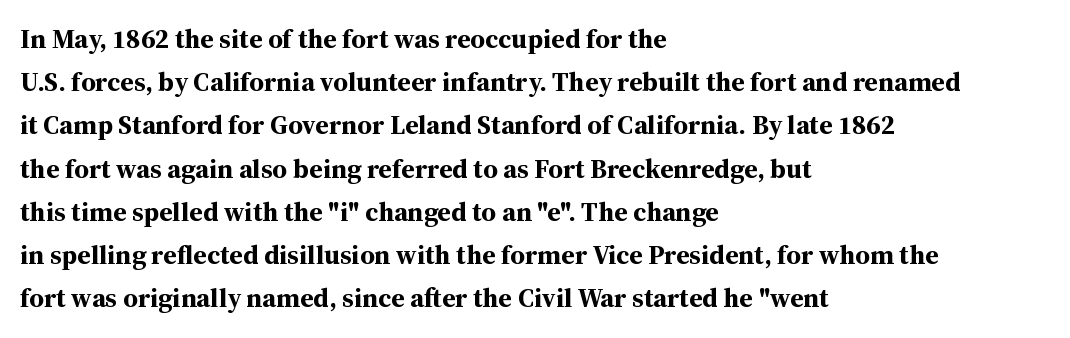
Layout note: lines flush left. Decoration check: the copy has no underline. Each new line begins a customary step beneath the previous one. The characters look thick and weighty, a clear bold. Do the letters lean? They stand straight.
